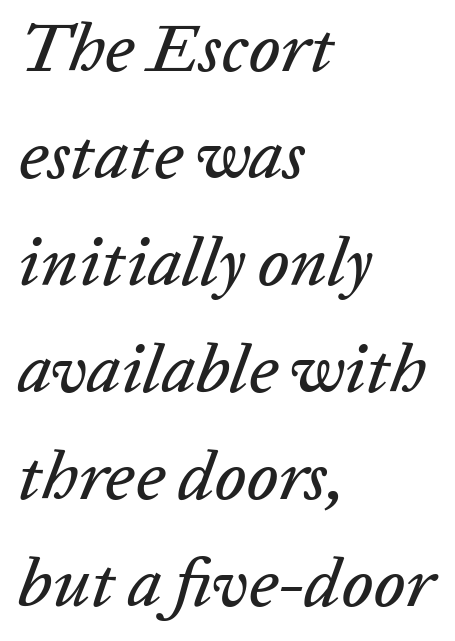
Q: Is the text italic (slanted)? A: Yes, it leans right by about 20 degrees.
Q: Is the text underlined? A: No.
Q: How is the paragraph aligned? A: Left-aligned.
Q: Is the spacing between letters normal or unusually wide? A: Normal.
Q: Is the spacing between lines tight, normal or loose? A: Normal.
Q: Width (condensed, normal, or wide)? A: Normal.
Q: Stroke contrast? A: Low.
Q: x-height? A: Medium.
Q: Monospaced? A: No.
